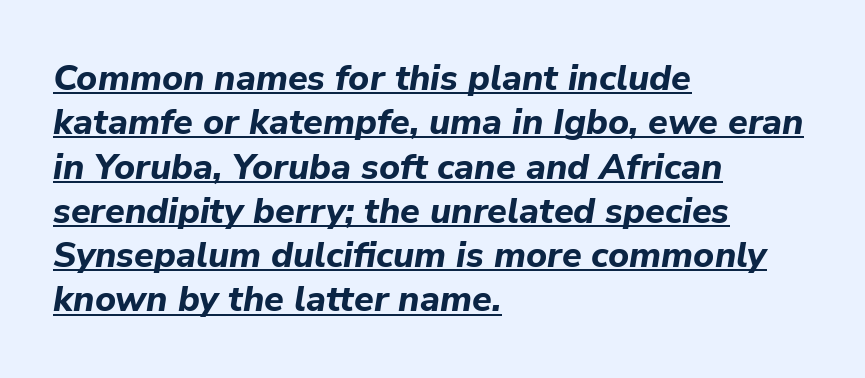
This sample carries an underscore along the baseline area. Standard letterfit; no display-style spreading of the glyphs. These lines carry a lot of weight — the face is fully bold. Is this a fixed-width face? No — the glyphs have proportional, varying widths.
